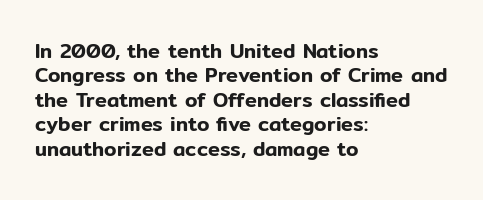
Q: Is the text italic (slanted)? A: No, it is upright.
Q: Is the text underlined? A: No.
Q: How is the paragraph aligned? A: Left-aligned.
Q: Is the spacing between letters normal or unusually wide? A: Normal.
